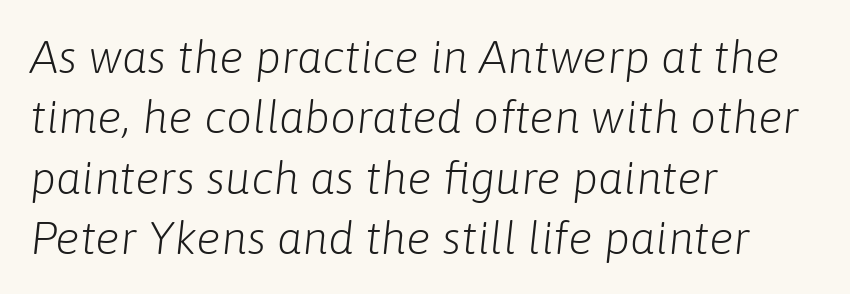
Q: Is the text bold? A: No.
Q: Is the text italic (slanted)? A: Yes, it leans right by about 6 degrees.
Q: Is the text underlined? A: No.
Q: How is the paragraph aligned? A: Left-aligned.
Q: Is the spacing between letters normal or unusually wide? A: Normal.
Q: Is the spacing between lines tight, normal or loose? A: Normal.
Q: Width (condensed, normal, or wide)? A: Normal.
Q: Stroke contrast? A: Low.
Q: x-height? A: Medium.
Q: Monospaced? A: No.
